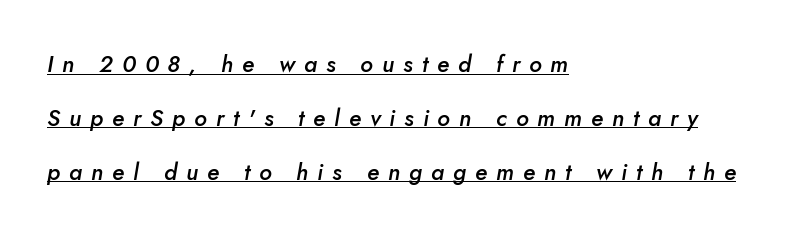
If you measured baseline to baseline, you'd find a long distance. Emphasis-style slanted type is in use. The rendering uses the underline text-decoration. Display-style spreading of the glyphs; the letterfit is very open. How heavy is the stroke? Medium-heavy — a semibold, shy of bold. Notice how the passage keeps a crisp vertical edge on the left only.
